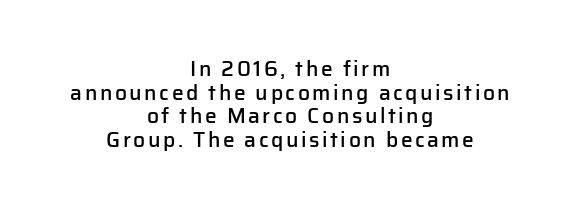
You can tell it's not italic because the verticals are truly vertical. Nobody drew a line under any word here. Set as a demibold, roughly 600 on the weight scale. Tightly led — the rows are bunched. The lines in this sample share a center point and differ in where they start and stop.
